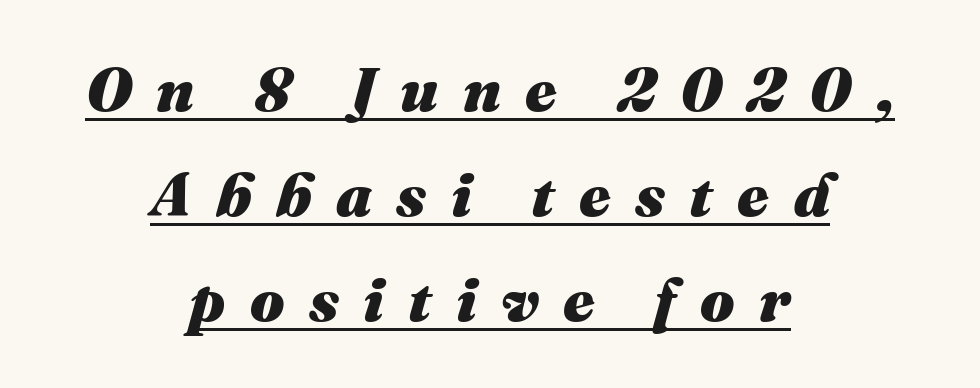
In CSS terms this would be text-align: center. You could not count columns in this text — the font is proportionally spaced. The lettering is marked with a stroke running underneath it. Substantial extra tracking has been applied to these lines.
